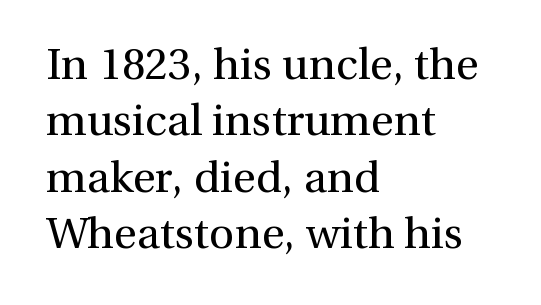
The image shows 44 px regular-weight serif type, upright; set left-aligned, normal line spacing (1.28x), normal letter spacing, not underlined; a medium x-height.
